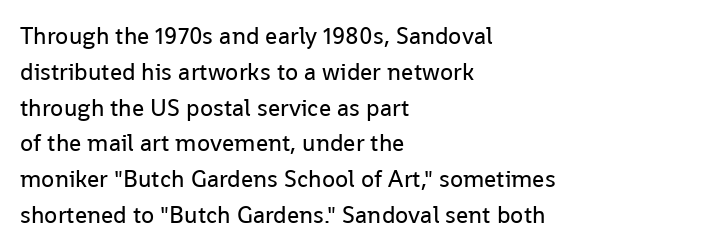
Q: Is the text bold? A: No.
Q: Is the text italic (slanted)? A: No, it is upright.
Q: Is the text underlined? A: No.
Q: How is the paragraph aligned? A: Left-aligned.
Q: Is the spacing between letters normal or unusually wide? A: Normal.
Q: Is the spacing between lines tight, normal or loose? A: Normal.
